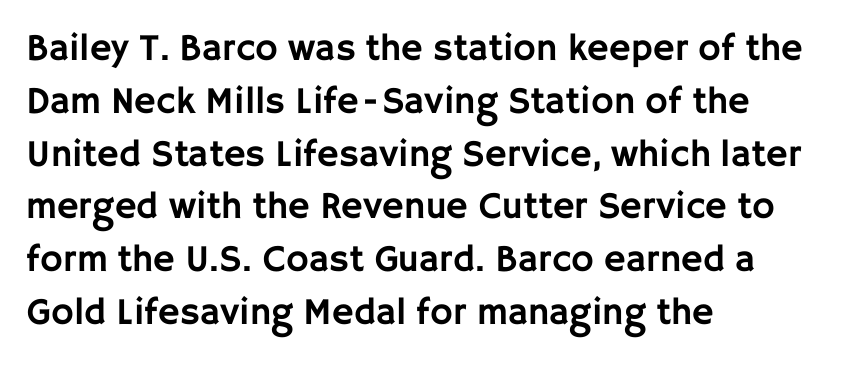
The image shows 38 px sans-serif type, upright; set left-aligned, normal line spacing (1.39x), normal letter spacing, not underlined; low stroke contrast and a large x-height.
